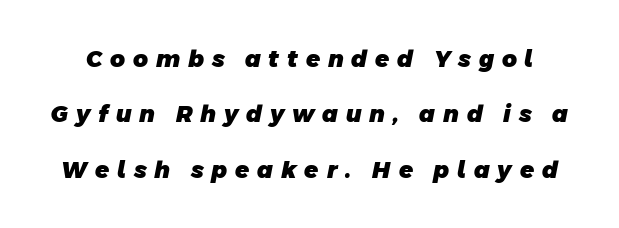
The strokes are fattened all the way to bold. Underlining? Definitely not there. Loose tracking; the words dissolve into strings of separated letters. The passage shown stacks its lines with a broad gap.
